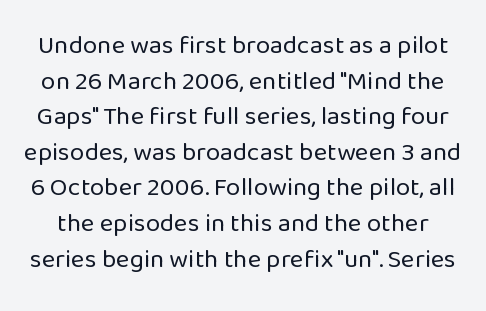
Stems and bowls with no extra thickness — not bold. These lines sit exactly where default settings would place them. Is the letter spacing exaggerated? No — it looks like the ordinary default. Rendered with straight, roman letterforms. The zone under the glyphs is completely vacant.
